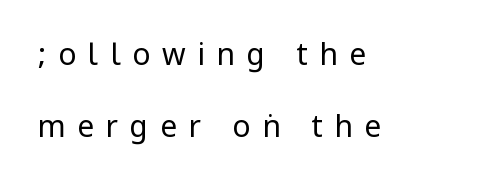
The image shows 30 px regular-weight, condensed sans-serif type, upright; set left-aligned, loose line spacing (2.39x), unusually wide letter spacing (+0.39 em), not underlined; low stroke contrast.
